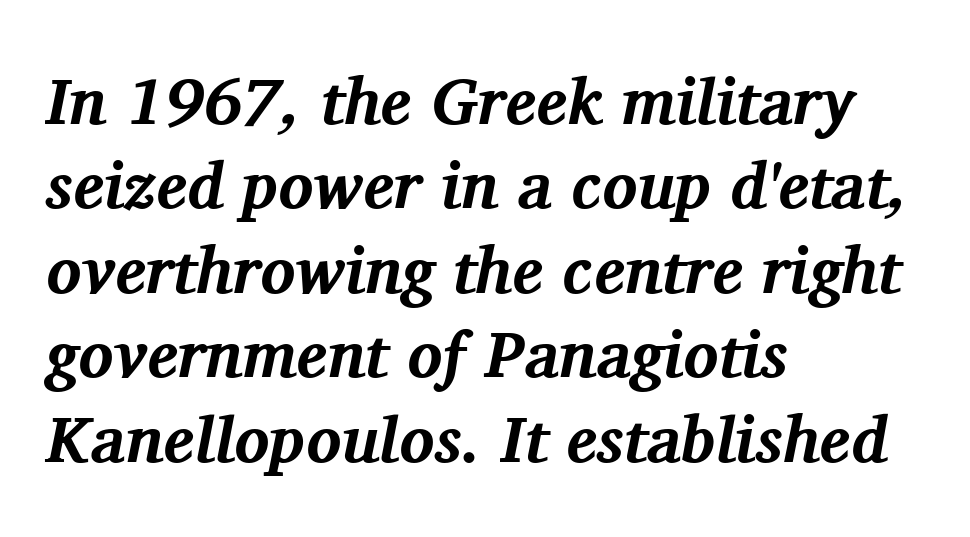
{"serif": "yes", "italic": "yes", "lean": "right", "slant_degrees": 11, "bold": "yes", "weight": "bold", "width": "normal", "stroke_contrast": "medium", "x_height": "medium", "monospaced": "no", "underline": "no", "align": "left", "line_spacing": "normal", "line_spacing_ratio": 1.3, "letter_spacing": "normal", "letter_spacing_em": 0.0, "glyph_px": 65}
